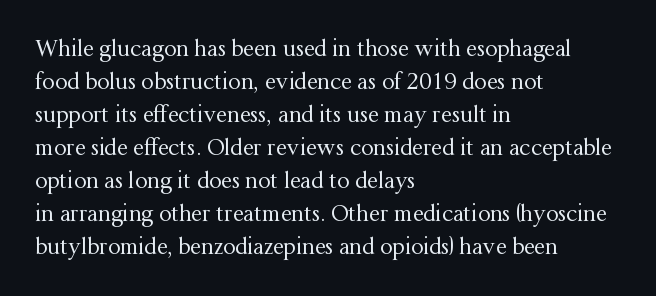
Q: Is the text bold? A: No.
Q: Is the text italic (slanted)? A: No, it is upright.
Q: Is the text underlined? A: No.
Q: How is the paragraph aligned? A: Left-aligned.
Q: Is the spacing between letters normal or unusually wide? A: Normal.
Q: Is the spacing between lines tight, normal or loose? A: Normal.
